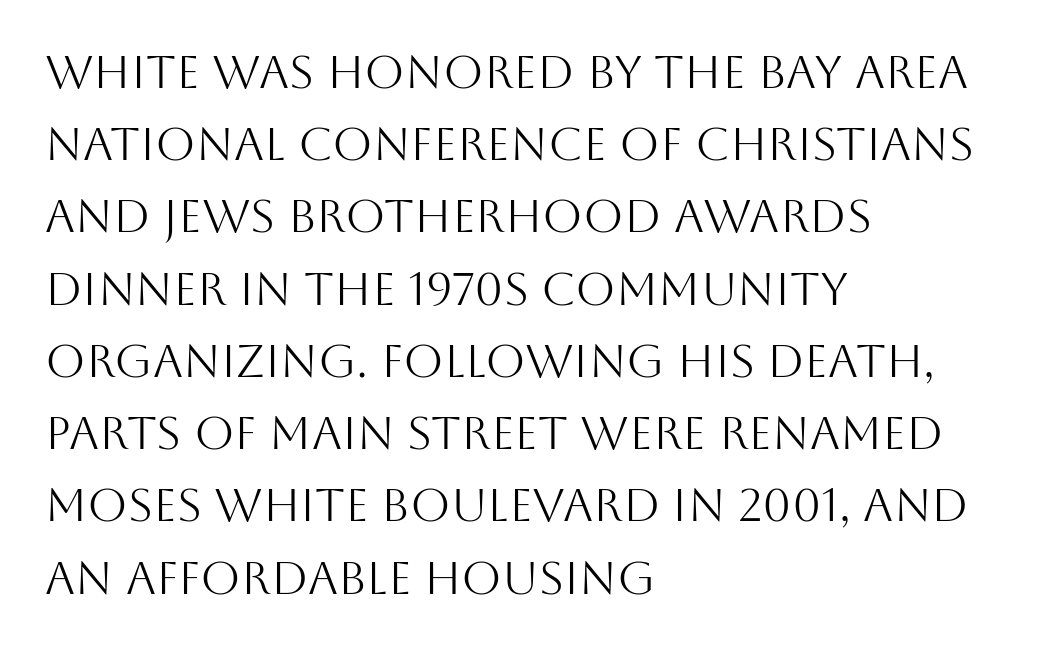
Q: Is the text bold? A: No.
Q: Is the text italic (slanted)? A: No, it is upright.
Q: Is the typeface a serif or a sans-serif typeface? A: Sans-serif.
Q: Is the text underlined? A: No.
Q: How is the paragraph aligned? A: Left-aligned.
Q: Is the spacing between letters normal or unusually wide? A: Normal.
Q: Is the spacing between lines tight, normal or loose? A: Normal.
Q: Width (condensed, normal, or wide)? A: Normal.
Q: Stroke contrast? A: Medium.
Q: x-height? A: Large.
Q: Monospaced? A: No.
